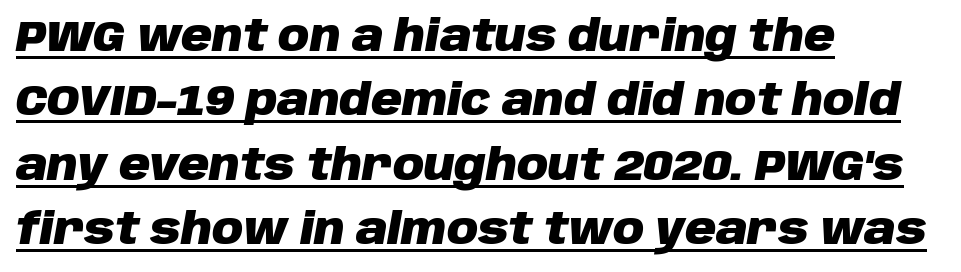
The ragged edge is on the right, which tells us the setting is flush left. This is oblique type, the kind used for emphasis or titles. Is the letter spacing exaggerated? No — it looks like the ordinary default. Do the characters align in a grid? No, the font is proportional.
